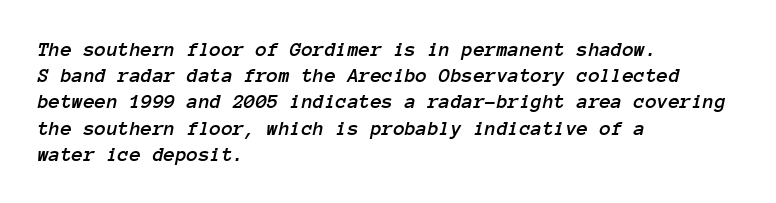
{"italic": "yes", "lean": "right", "slant_degrees": 12, "underline": "no", "align": "left", "line_spacing": "normal", "line_spacing_ratio": 1.25, "letter_spacing": "normal", "letter_spacing_em": 0.0, "glyph_px": 21}
